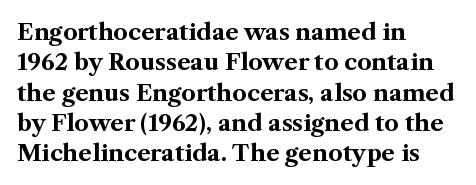
{"italic": "no", "bold": "yes", "underline": "no", "align": "left", "line_spacing": "normal", "line_spacing_ratio": 1.32, "letter_spacing": "normal", "letter_spacing_em": 0.0, "glyph_px": 23}
